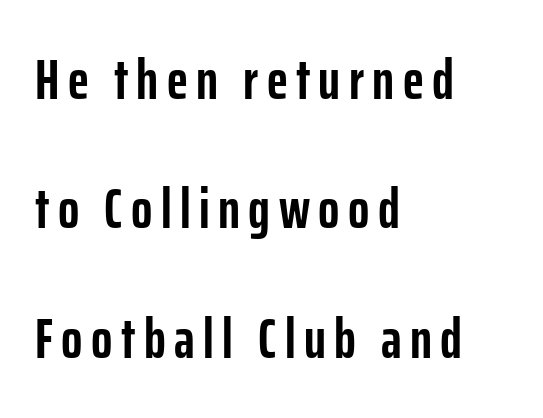
These lines are rendered in a variable-pitch font. Observe the absence of serifs on each vertical stroke in this sample. A roman cut, with each character standing at attention. Which margin do the lines hug? The left one — the right edge is uneven. The specimen omits any rule beneath the text block's lines.
